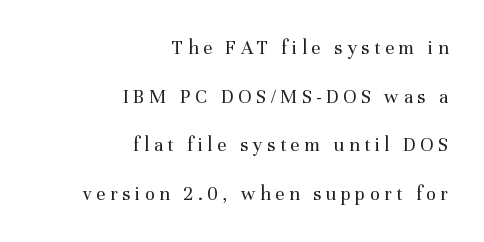
Compared with a flush-left layout, this one pins lines to the opposite, right side. Students, note that the glyphs here are deliberately spaced far apart. Counters stay open thanks to moderate or lighter strokes. The passage shown is not underscored anywhere. Quick note: not italic, upright. Vertical spacing — loose.
